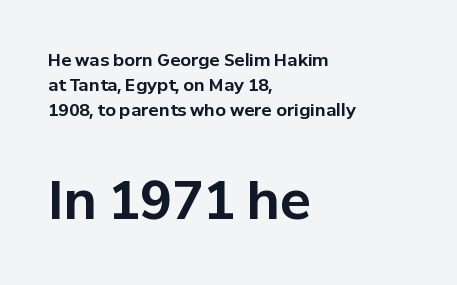
Q: Is the text bold? A: Yes.
Q: Is the text italic (slanted)? A: No, it is upright.
Q: Is the typeface a serif or a sans-serif typeface? A: Sans-serif.
Q: Is the text underlined? A: No.
Q: How is the paragraph aligned? A: Left-aligned.
Q: Is the spacing between letters normal or unusually wide? A: Normal.
Q: Is the spacing between lines tight, normal or loose? A: Normal.
Q: Which block of text is set in a larger size, the first (top) or the second (bottom)? A: The second (bottom) one.
Q: Width (condensed, normal, or wide)? A: Normal.
Q: Stroke contrast? A: Low.
Q: x-height? A: Medium.
Q: Monospaced? A: No.
